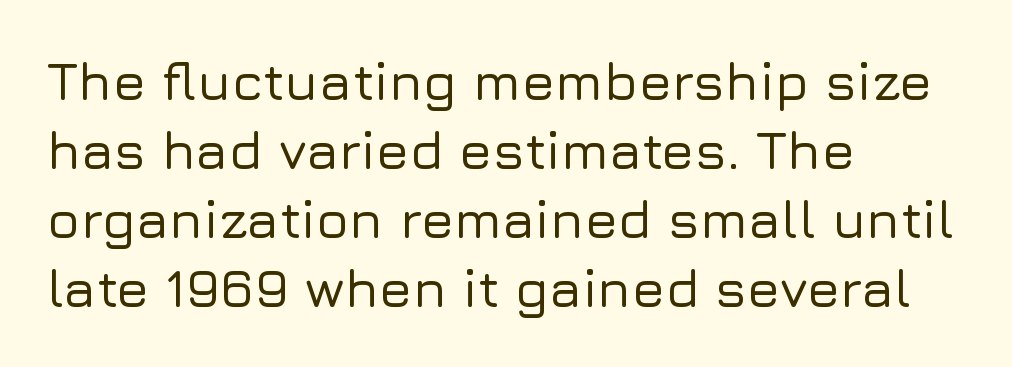
The image shows 54 px sans-serif type, upright; set left-aligned, normal line spacing (1.28x), normal letter spacing, not underlined; low stroke contrast and a medium x-height.
